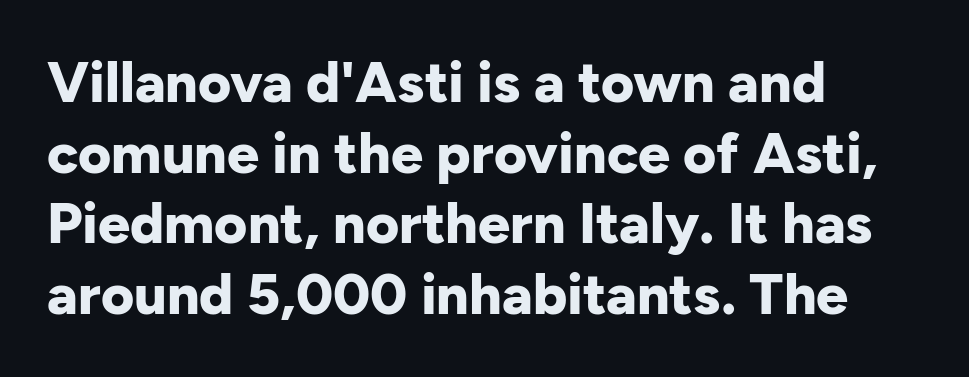
A clean baseline with only descenders dipping below it. The passage shown is typed in a proportional face where columns would drift. Does the type have serifs? No, each stem ends abruptly. Horizontal alignment here is leftward, the default for most running prose. It's the straight-up-and-down kind of type.
